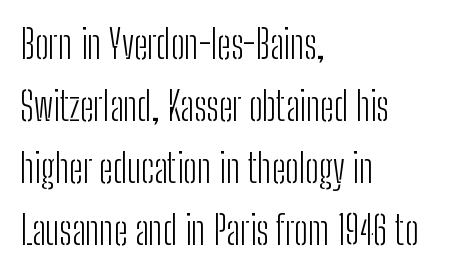
{"serif": "no", "italic": "no", "bold": "no", "weight": "light", "width": "condensed", "stroke_contrast": "low", "x_height": "medium", "monospaced": "no", "underline": "no", "align": "left", "line_spacing": "normal", "line_spacing_ratio": 1.59, "letter_spacing": "normal", "letter_spacing_em": 0.0, "glyph_px": 39}
